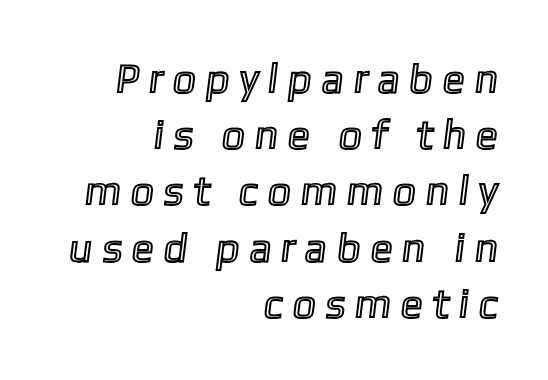
This sample uses expanded letter spacing, leaving extra air between glyphs. One glance says typical: line gaps are just what's usual. Think of a printed novel: that variable character pitch is what you see here. The glyphs are unaccompanied by any horizontal stroke below them. Casual observation: everything's shoved over to the right.
